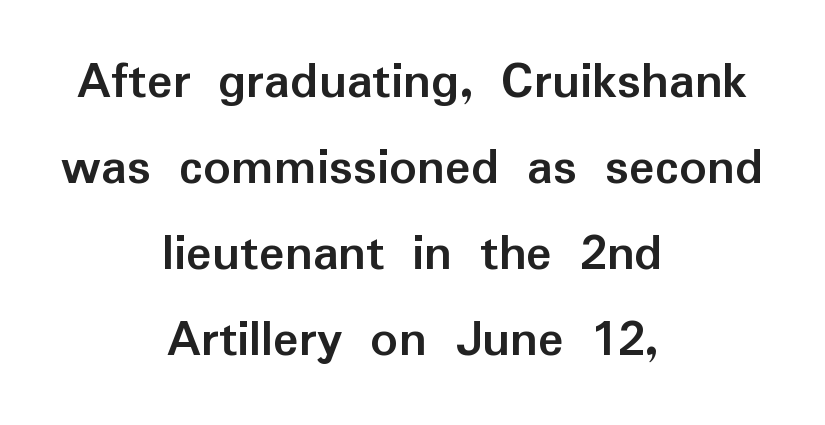
Q: Is the text bold? A: Yes.
Q: Is the text italic (slanted)? A: No, it is upright.
Q: Is the typeface a serif or a sans-serif typeface? A: Sans-serif.
Q: Is the text underlined? A: No.
Q: How is the paragraph aligned? A: Centered.
Q: Is the spacing between letters normal or unusually wide? A: Normal.
Q: Is the spacing between lines tight, normal or loose? A: Normal.
Q: Width (condensed, normal, or wide)? A: Normal.
Q: Stroke contrast? A: Low.
Q: x-height? A: Medium.
Q: Monospaced? A: No.
